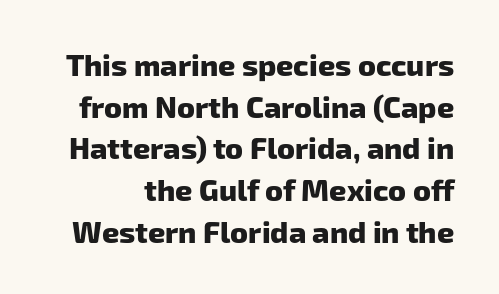
The image shows 30 px heavy sans-serif type; set normal line spacing (1.39x), normal letter spacing, not underlined; low stroke contrast and a medium x-height.
